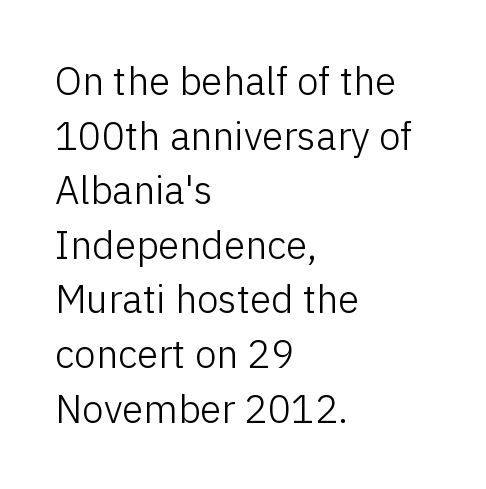
The image shows 39 px light sans-serif type, upright; set left-aligned, normal line spacing (1.4x), normal letter spacing, not underlined; low stroke contrast and a medium x-height.
